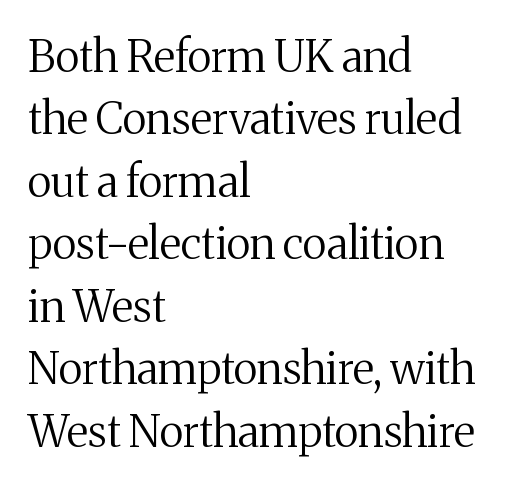
Q: Is the text bold? A: No.
Q: Is the text italic (slanted)? A: No, it is upright.
Q: Is the typeface a serif or a sans-serif typeface? A: Serif.
Q: Is the text underlined? A: No.
Q: How is the paragraph aligned? A: Left-aligned.
Q: Is the spacing between letters normal or unusually wide? A: Normal.
Q: Is the spacing between lines tight, normal or loose? A: Normal.
Q: Width (condensed, normal, or wide)? A: Normal.
Q: Stroke contrast? A: Medium.
Q: x-height? A: Medium.
Q: Monospaced? A: No.
